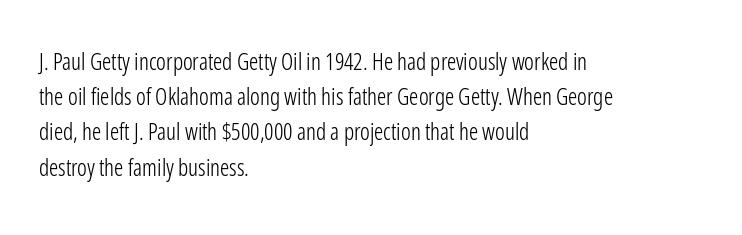
A typesetter would call this leading conventional body-copy spacing. Casual observation: everything's shoved over to the left. Counters stay open thanks to moderate or lighter strokes. The lettering stays uniformly vertical, giving the passage a roman look. No extra tracking has been applied to these lines. The gap between lines stays unmarked.
